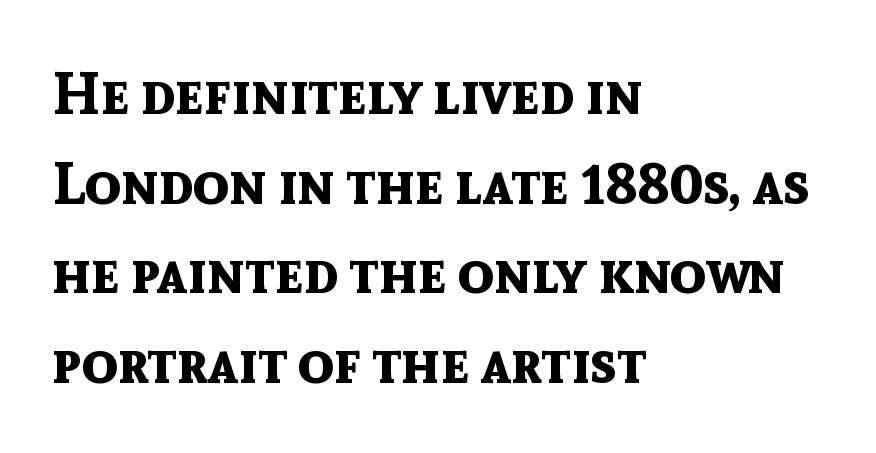
Q: Is the text bold? A: Yes.
Q: Is the text italic (slanted)? A: No, it is upright.
Q: Is the typeface a serif or a sans-serif typeface? A: Sans-serif.
Q: Is the text underlined? A: No.
Q: How is the paragraph aligned? A: Left-aligned.
Q: Is the spacing between letters normal or unusually wide? A: Normal.
Q: Is the spacing between lines tight, normal or loose? A: Normal.
Q: Width (condensed, normal, or wide)? A: Normal.
Q: x-height? A: Medium.
Q: Monospaced? A: No.
